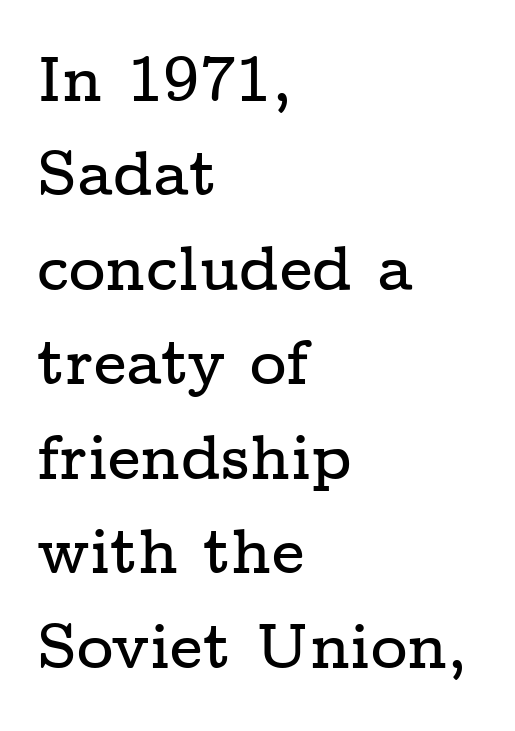
Q: Is the text italic (slanted)? A: No, it is upright.
Q: Is the typeface a serif or a sans-serif typeface? A: Serif.
Q: Is the text underlined? A: No.
Q: How is the paragraph aligned? A: Left-aligned.
Q: Is the spacing between letters normal or unusually wide? A: Normal.
Q: Is the spacing between lines tight, normal or loose? A: Normal.
Q: Width (condensed, normal, or wide)? A: Wide.
Q: Stroke contrast? A: Low.
Q: x-height? A: Medium.
Q: Monospaced? A: No.
